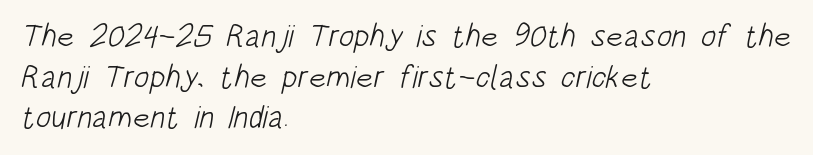
The image shows 32 px light, condensed sans-serif type; set left-aligned, normal line spacing (1.27x), normal letter spacing, not underlined; low stroke contrast and a large x-height.
